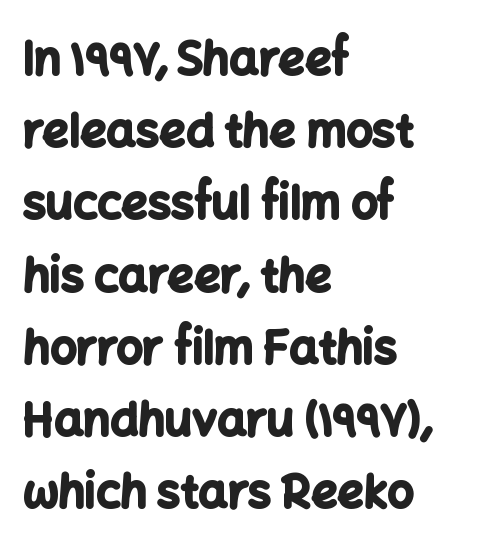
Do the letters lean? They stand straight. The text was rendered using a sans face with plain stroke endings. Has an underline been added? It has not. The letters are bold, with thick, heavy strokes.
